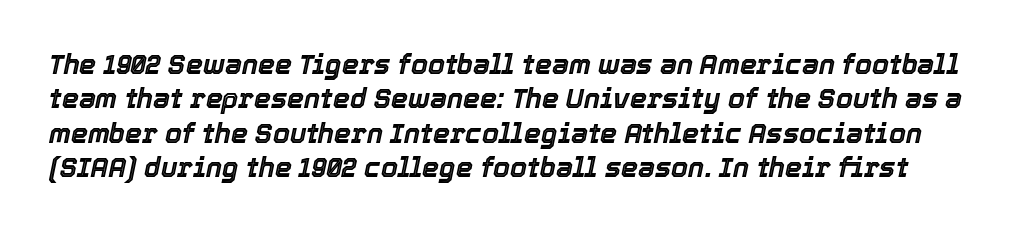
{"italic": "yes", "lean": "right", "slant_degrees": 12, "underline": "no", "line_spacing": "normal", "line_spacing_ratio": 1.27, "letter_spacing": "normal", "letter_spacing_em": 0.0, "glyph_px": 27}
